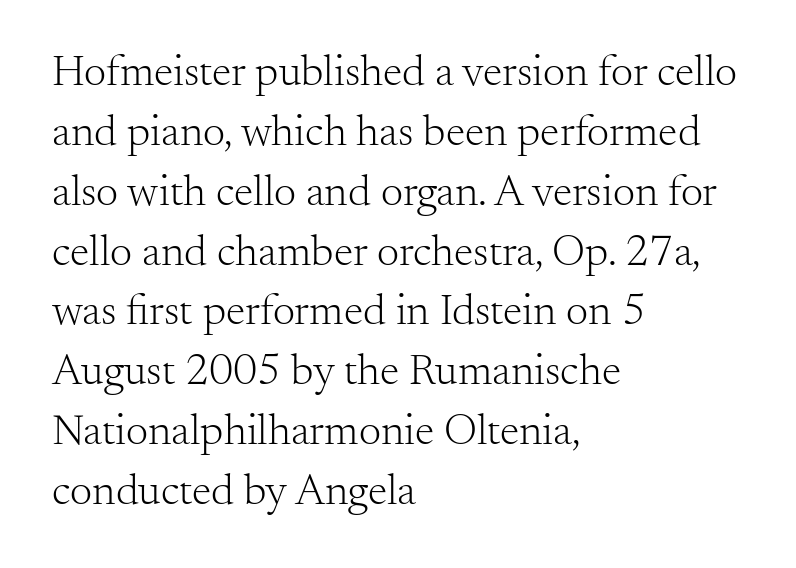
Letterform terminals end in serifs throughout the passage. Letter spacing: default. The axis of the letterforms is exactly vertical. The face used here is proportionally spaced, like ordinary book or web type. Descenders hang freely into open space.
